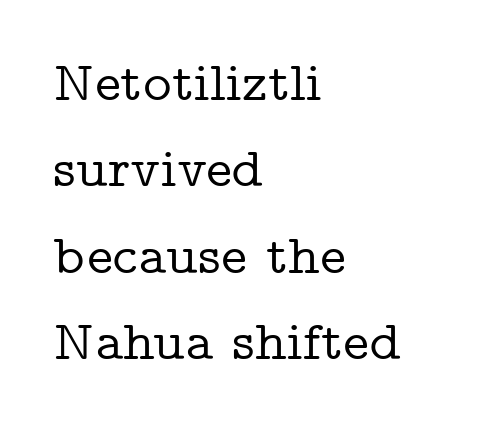
Q: Is the text italic (slanted)? A: No, it is upright.
Q: Is the typeface a serif or a sans-serif typeface? A: Serif.
Q: Is the text underlined? A: No.
Q: How is the paragraph aligned? A: Left-aligned.
Q: Is the spacing between letters normal or unusually wide? A: Normal.
Q: Is the spacing between lines tight, normal or loose? A: Normal.
Q: Width (condensed, normal, or wide)? A: Wide.
Q: Stroke contrast? A: Low.
Q: x-height? A: Medium.
Q: Monospaced? A: No.
